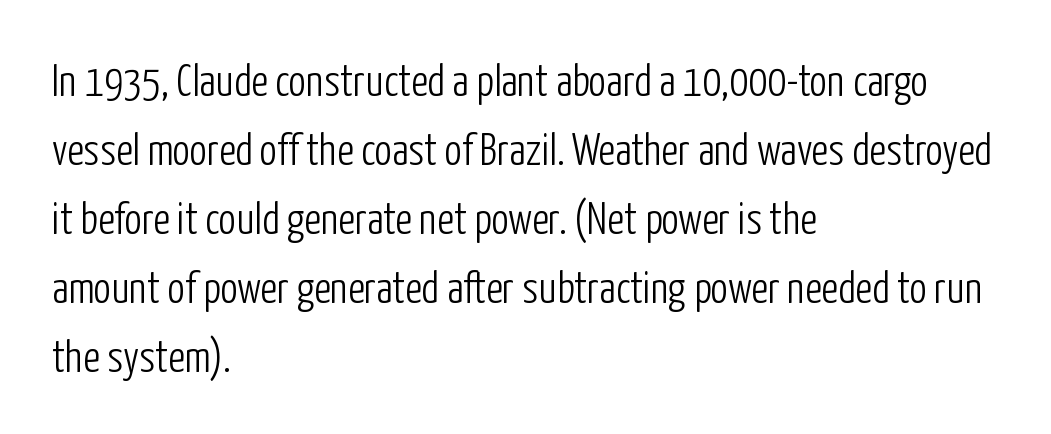
Q: Is the text bold? A: No.
Q: Is the text italic (slanted)? A: No, it is upright.
Q: Is the typeface a serif or a sans-serif typeface? A: Sans-serif.
Q: Is the text underlined? A: No.
Q: How is the paragraph aligned? A: Left-aligned.
Q: Is the spacing between letters normal or unusually wide? A: Normal.
Q: Is the spacing between lines tight, normal or loose? A: Normal.
Q: Width (condensed, normal, or wide)? A: Condensed.
Q: Stroke contrast? A: Low.
Q: x-height? A: Medium.
Q: Monospaced? A: No.
